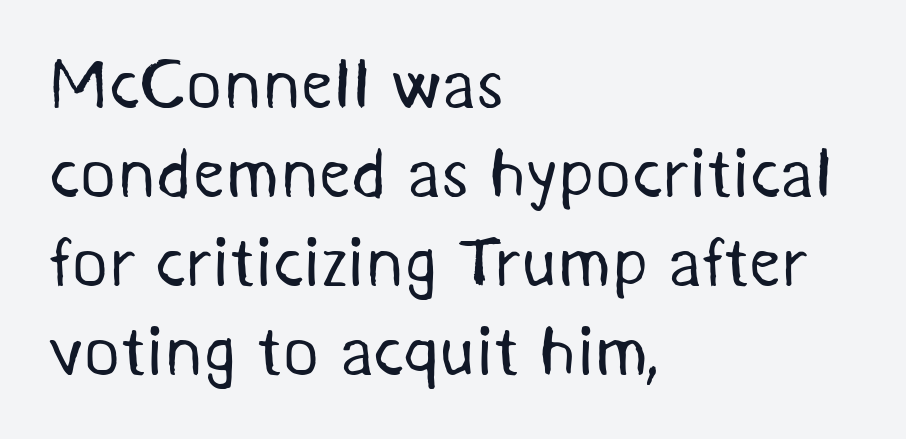
Proportional: the letters do not fall into vertical columns. Quick note: interline space is typical. The font family rendered here belongs to the sans-serif group. Letters rest on an invisible, unmarked baseline.
